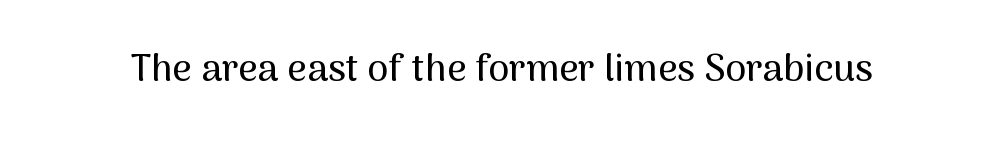
Q: Is the text italic (slanted)? A: No, it is upright.
Q: Is the typeface a serif or a sans-serif typeface? A: Sans-serif.
Q: Is the text underlined? A: No.
Q: Is the spacing between letters normal or unusually wide? A: Normal.
Q: Width (condensed, normal, or wide)? A: Normal.
Q: Stroke contrast? A: Medium.
Q: x-height? A: Medium.
Q: Monospaced? A: No.
